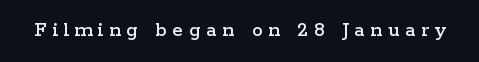
The image shows 22 px text type, upright; set unusually wide letter spacing (+0.25 em), not underlined.
